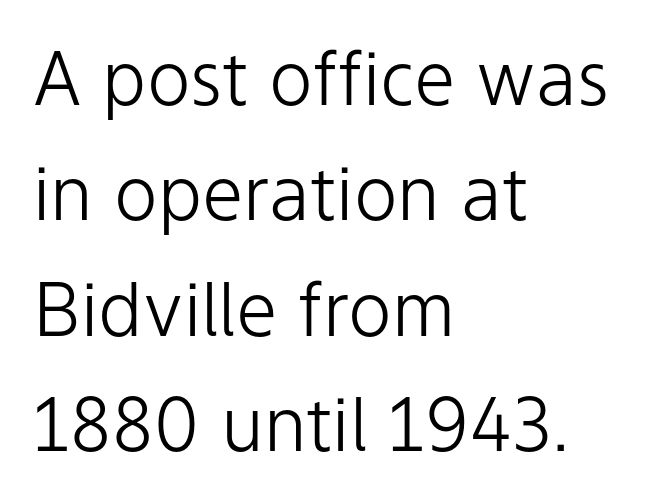
{"serif": "no", "italic": "no", "bold": "no", "weight": "light", "width": "normal", "stroke_contrast": "low", "x_height": "medium", "monospaced": "no", "underline": "no", "align": "left", "line_spacing": "normal", "line_spacing_ratio": 1.56, "letter_spacing": "normal", "letter_spacing_em": 0.0, "glyph_px": 74}
